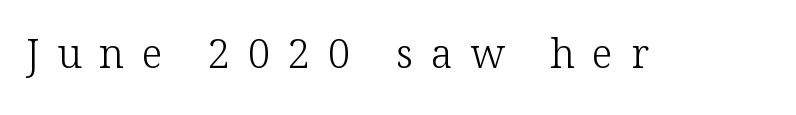
The image shows 40 px light serif type, upright; set unusually wide letter spacing (+0.44 em), not underlined; low stroke contrast and a medium x-height.
